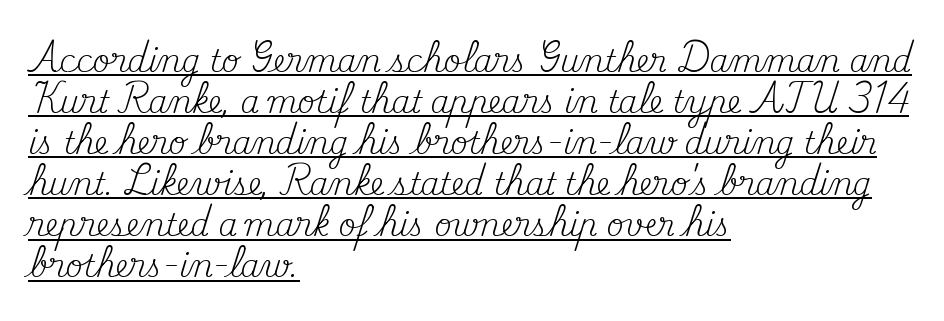
Q: Is the text bold? A: No.
Q: Is the text italic (slanted)? A: Yes.
Q: Is the typeface a serif or a sans-serif typeface? A: Serif.
Q: Is the text underlined? A: Yes.
Q: How is the paragraph aligned? A: Left-aligned.
Q: Is the spacing between letters normal or unusually wide? A: Normal.
Q: Is the spacing between lines tight, normal or loose? A: Normal.
Q: Width (condensed, normal, or wide)? A: Normal.
Q: Stroke contrast? A: Medium.
Q: x-height? A: Small.
Q: Monospaced? A: No.
